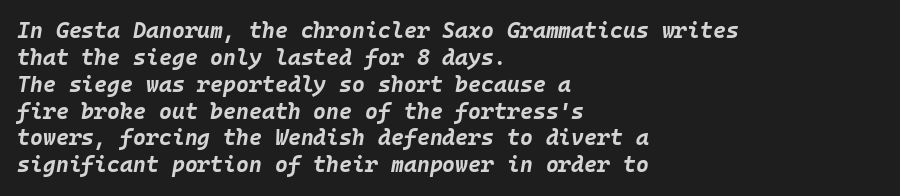
The image shows 22 px bold type, italic (leaning right); set left-aligned, line spacing 1.22x, normal letter spacing, not underlined.
